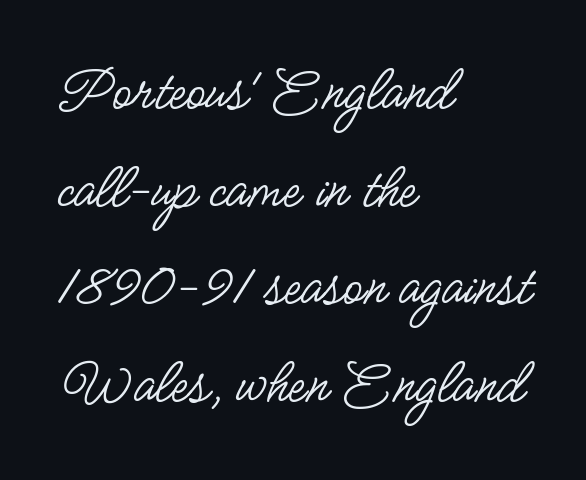
Nobody drew a line under any word here. Line spacing here is normal. The letters advance in unequal steps, a hallmark of proportional type. Classification — sans serif. The rendering keeps characters at their native spacing.
